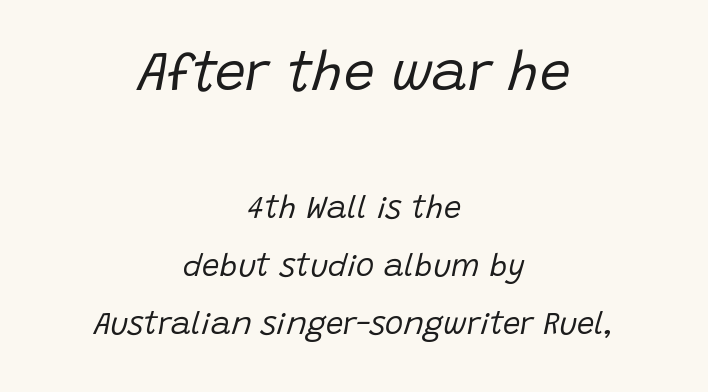
The face used here is rendered with its standard letterfit. The characters are drawn with everyday or finer stroke widths. Character widths vary here, with narrow letters taking less room than wide ones. The axis of the letterforms is tilted away from vertical. Centered paragraph, ragged on both sides. Has an underline been added? It has not.
